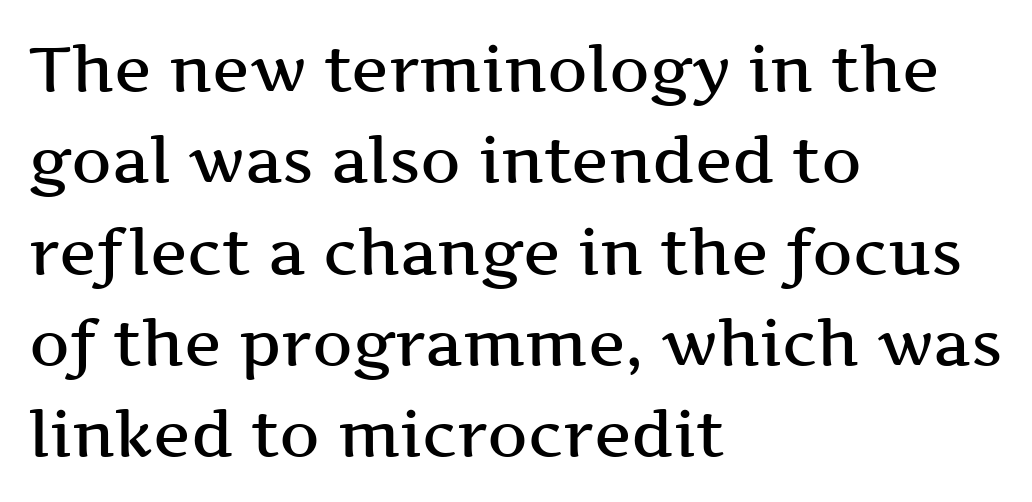
Check where the strokes stop: tiny serifs finish them off. How would I describe the line gaps? Plain and ordinary. Casual observation: everything's shoved over to the left. Is this a fixed-width face? No — the glyphs have proportional, varying widths. Posture: straight, roman, zero tilt. What weight is shown? A semibold, between regular and bold.
